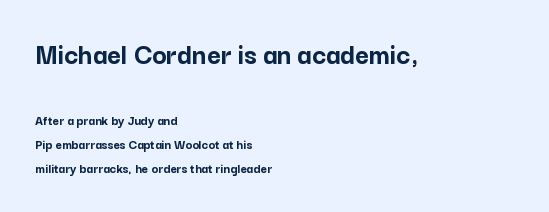
Is this a fixed-width face? No — the glyphs have proportional, varying widths. The block sitting higher on the canvas is the one with enlarged characters. The passage shown is emphatically bold. The rendering anchors every line to the left-hand side.
